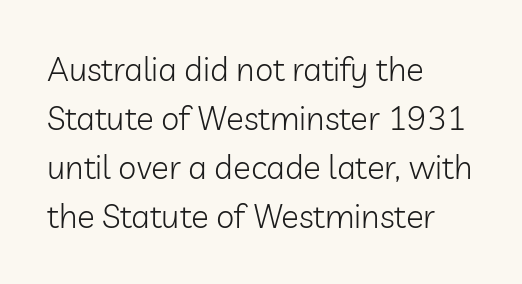
Q: Is the text bold? A: No.
Q: Is the text italic (slanted)? A: No, it is upright.
Q: Is the typeface a serif or a sans-serif typeface? A: Sans-serif.
Q: Is the text underlined? A: No.
Q: How is the paragraph aligned? A: Left-aligned.
Q: Is the spacing between letters normal or unusually wide? A: Normal.
Q: Is the spacing between lines tight, normal or loose? A: Normal.
Q: Width (condensed, normal, or wide)? A: Normal.
Q: Stroke contrast? A: Low.
Q: x-height? A: Medium.
Q: Monospaced? A: No.
